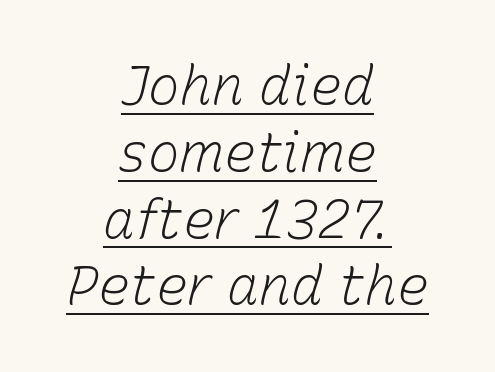
{"italic": "yes", "lean": "right", "slant_degrees": 15, "bold": "no", "weight": "light", "width": "normal", "stroke_contrast": "low", "x_height": "medium", "monospaced": "no", "underline": "yes", "align": "center", "line_spacing": "normal", "line_spacing_ratio": 1.26, "letter_spacing": "normal", "letter_spacing_em": 0.0, "glyph_px": 53}
